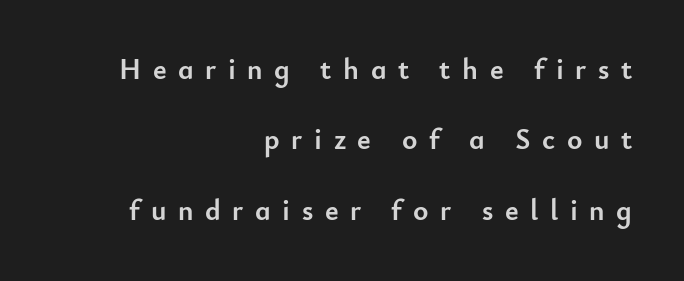
Caption: multi-line text, flush right, ragged left. Bare-footed words on every line. What weight is shown? A full bold with thick strokes. Italic: no, the glyphs are upright roman. Is this a sans? Yes — the strokes have no serifs. A typesetter would call this heavily tracked-out type.
